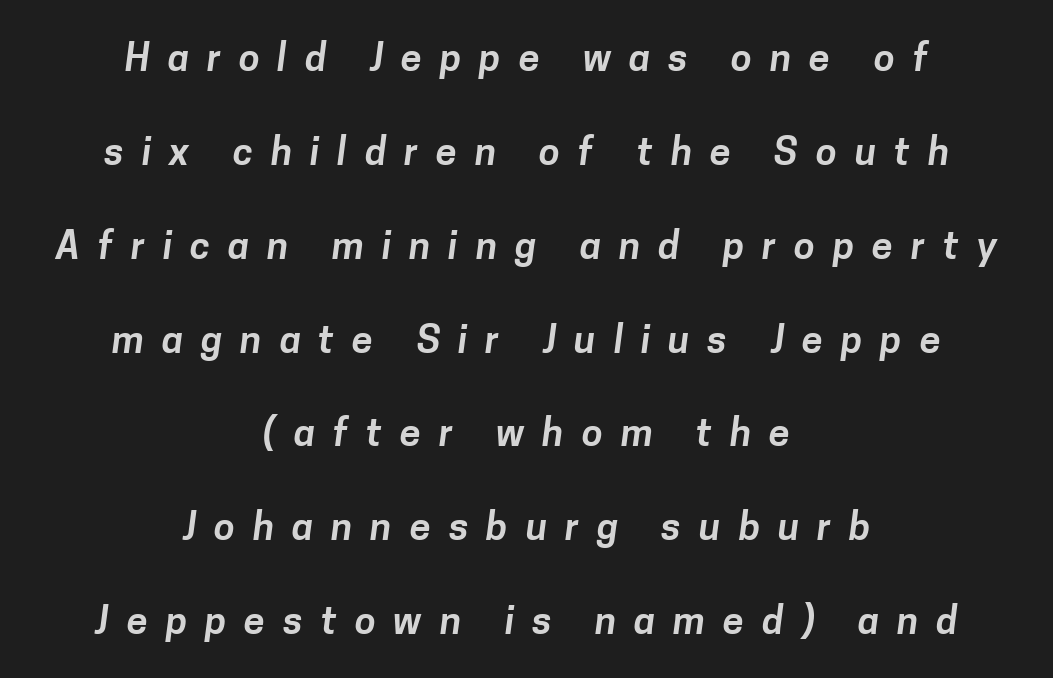
The image shows 38 px sans-serif type; set centered, loose line spacing (2.47x), unusually wide letter spacing (+0.47 em), not underlined; low stroke contrast and a medium x-height.
